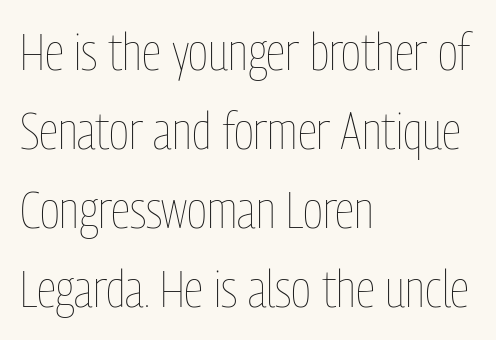
The image shows 51 px thin, condensed type, upright; set left-aligned, normal line spacing (1.55x), normal letter spacing, not underlined; low stroke contrast and a medium x-height.
